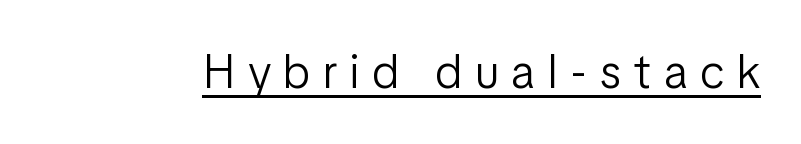
This rendering employs a face without finishing strokes, i.e., a sans-serif. Quick note: underline on. The cut favours lightness, reaching ordinary text weight at its darkest. Looks like regular typesetting: each glyph gets only the width it needs.
